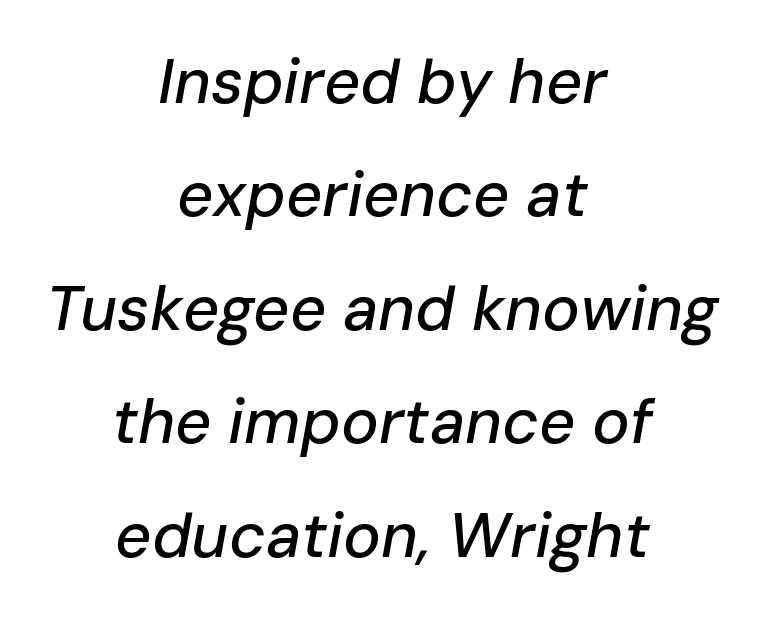
The image shows 63 px text type, italic (leaning right); set centered, line spacing 1.8x, normal letter spacing, not underlined; low stroke contrast and a medium x-height.
